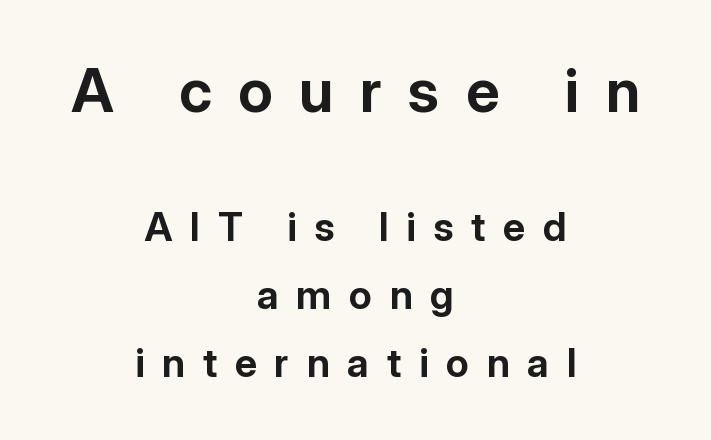
Q: Is the text bold? A: Yes.
Q: Is the text italic (slanted)? A: No, it is upright.
Q: Is the typeface a serif or a sans-serif typeface? A: Sans-serif.
Q: Is the text underlined? A: No.
Q: How is the paragraph aligned? A: Centered.
Q: Is the spacing between letters normal or unusually wide? A: Unusually wide.
Q: Is the spacing between lines tight, normal or loose? A: Normal.
Q: Which block of text is set in a larger size, the first (top) or the second (bottom)? A: The first (top) one.
Q: Width (condensed, normal, or wide)? A: Normal.
Q: Stroke contrast? A: Low.
Q: x-height? A: Medium.
Q: Monospaced? A: No.
